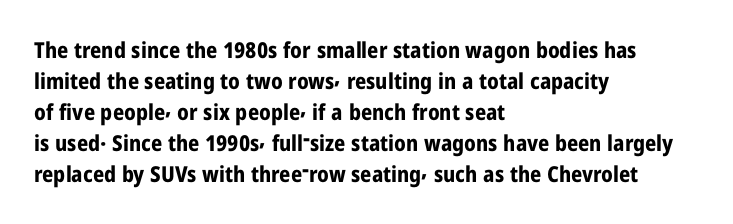
Ordinary non-slanted type is in use. The space between consecutive lines is moderate. The strokes are fattened all the way to bold. No extra tracking has been applied to these lines. Quick note: underline off. The typesetter chose a ragged-right arrangement here.
